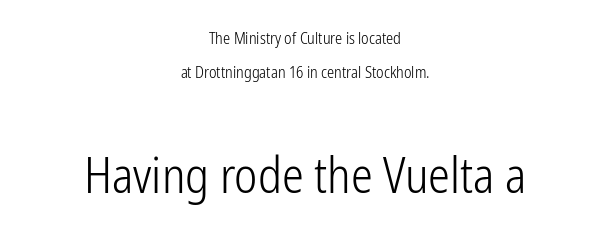
The image shows 49 px light, condensed sans-serif type, upright; set centered, loose line spacing (2.12x), normal letter spacing, not underlined; the second (bottom) block is 3.06x larger; low stroke contrast and a medium x-height.
